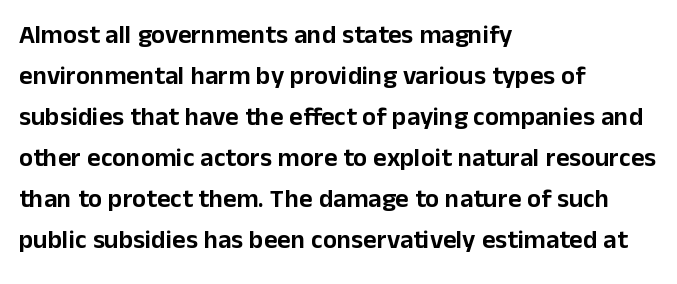
Q: Is the text italic (slanted)? A: No, it is upright.
Q: Is the text underlined? A: No.
Q: How is the paragraph aligned? A: Left-aligned.
Q: Is the spacing between letters normal or unusually wide? A: Normal.
Q: Is the spacing between lines tight, normal or loose? A: Normal.
